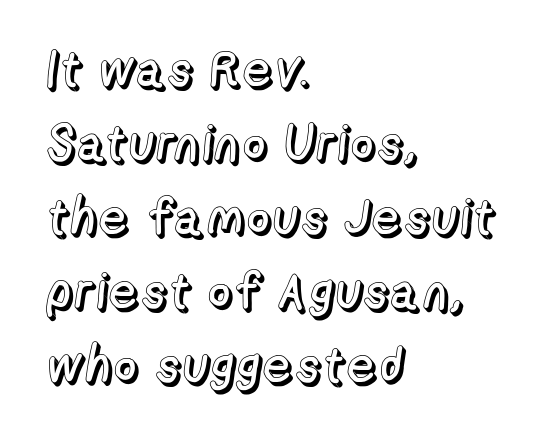
Q: Is the text italic (slanted)? A: Yes.
Q: Is the text underlined? A: No.
Q: How is the paragraph aligned? A: Left-aligned.
Q: Is the spacing between letters normal or unusually wide? A: Normal.
Q: Is the spacing between lines tight, normal or loose? A: Normal.
Q: Width (condensed, normal, or wide)? A: Normal.
Q: x-height? A: Medium.
Q: Monospaced? A: No.
